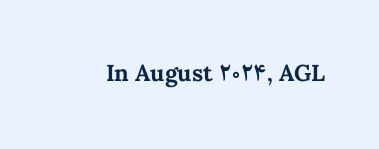
The image shows 23 px bold type, upright; set normal letter spacing, not underlined.
